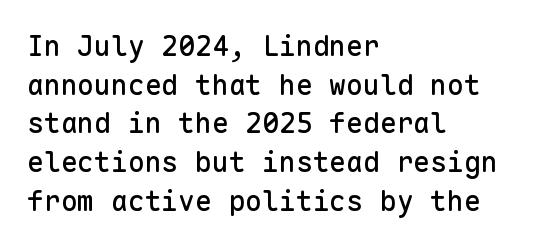
{"serif": "no", "italic": "no", "width": "normal", "stroke_contrast": "low", "x_height": "medium", "monospaced": "yes", "underline": "no", "align": "left", "line_spacing": "normal", "line_spacing_ratio": 1.38, "letter_spacing": "normal", "letter_spacing_em": 0.0, "glyph_px": 28}
